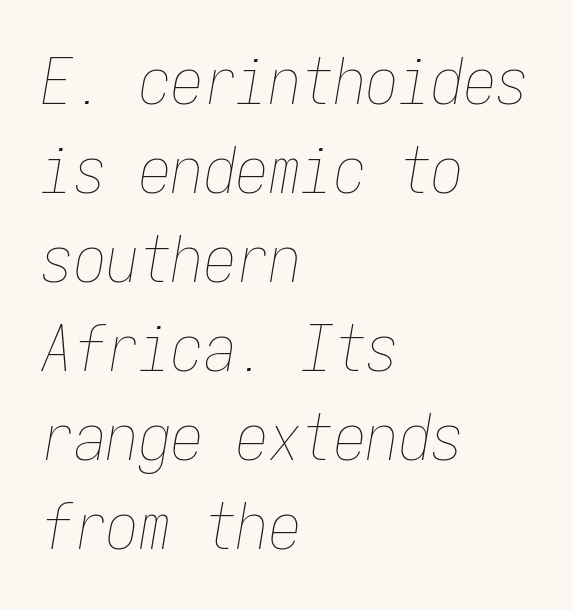
Each new line begins a customary step beneath the previous one. Plain, unruled lines of type. Glyph-to-glyph distance matches everyday printed text. Each line starts at the same left margin while the right side varies.
